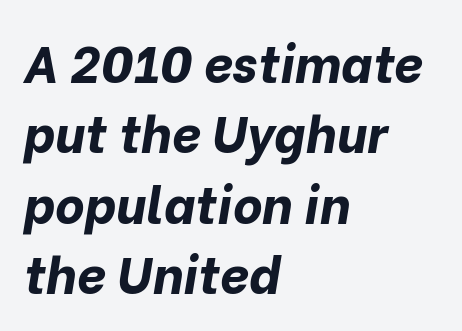
{"italic": "yes", "lean": "right", "slant_degrees": 10, "bold": "yes", "weight": "bold", "width": "normal", "stroke_contrast": "low", "x_height": "medium", "monospaced": "no", "underline": "no", "align": "left", "line_spacing": "normal", "line_spacing_ratio": 1.38, "letter_spacing": "normal", "letter_spacing_em": 0.0, "glyph_px": 51}
